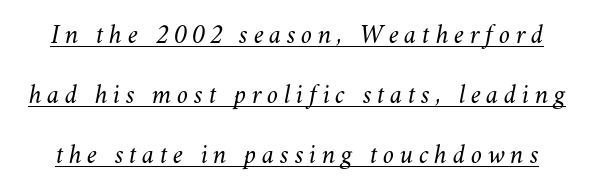
The image shows 28 px light type, italic (leaning right); set loose line spacing (2.15x), unusually wide letter spacing (+0.2 em), underlined; medium stroke contrast and a small x-height.
